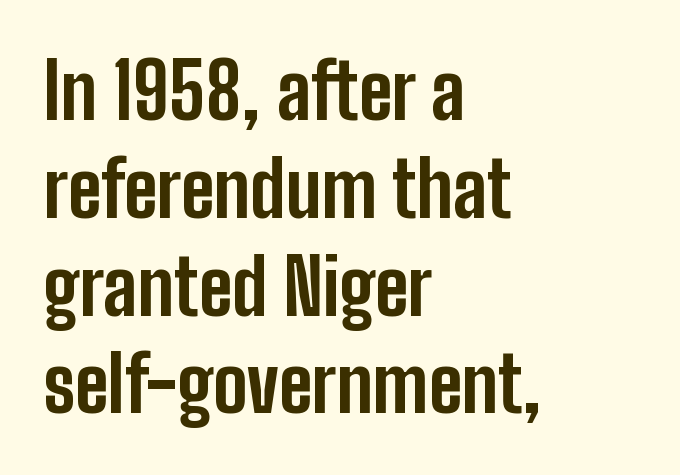
Strokes here are thick enough to call this a true bold. This sample keeps an unexceptional amount of space between lines. The letters sit at their default tracking, neither squeezed nor spread. The face used here is a sans, in the tradition of grotesques and geometrics.
